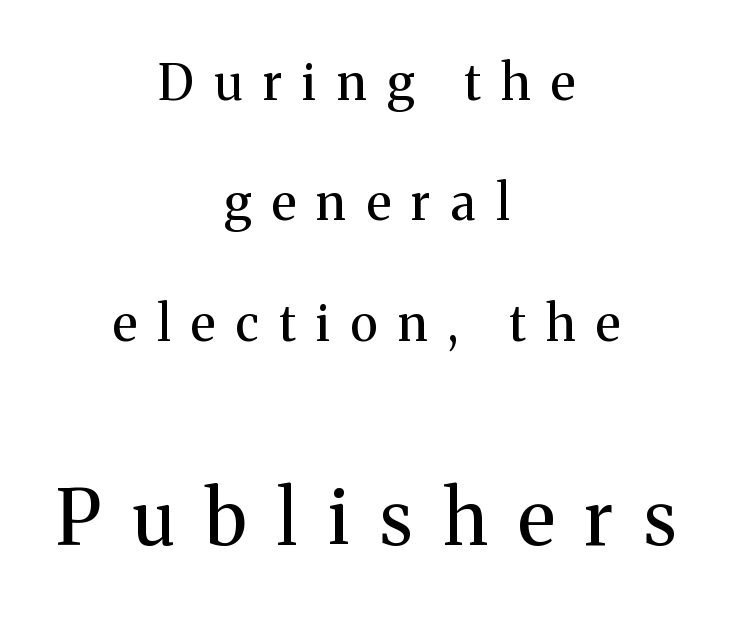
Q: Is the text bold? A: No.
Q: Is the text italic (slanted)? A: No, it is upright.
Q: Is the typeface a serif or a sans-serif typeface? A: Serif.
Q: Is the text underlined? A: No.
Q: How is the paragraph aligned? A: Centered.
Q: Is the spacing between letters normal or unusually wide? A: Unusually wide.
Q: Is the spacing between lines tight, normal or loose? A: Loose.
Q: Which block of text is set in a larger size, the first (top) or the second (bottom)? A: The second (bottom) one.
Q: Width (condensed, normal, or wide)? A: Normal.
Q: Stroke contrast? A: Medium.
Q: x-height? A: Medium.
Q: Monospaced? A: No.
